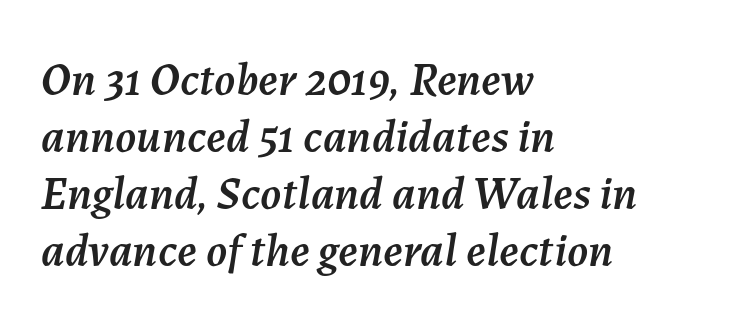
The image shows 47 px text type, italic (leaning right); set left-aligned, line spacing 1.21x, normal letter spacing, not underlined; medium stroke contrast and a medium x-height.
